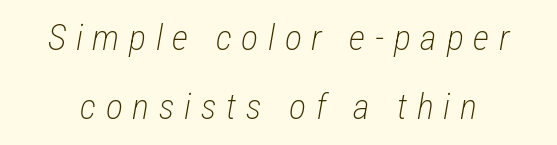
Q: Is the text bold? A: No.
Q: Is the text italic (slanted)? A: Yes, it leans right by about 12 degrees.
Q: Is the text underlined? A: No.
Q: Is the spacing between letters normal or unusually wide? A: Unusually wide.
Q: Is the spacing between lines tight, normal or loose? A: Loose.
Q: Width (condensed, normal, or wide)? A: Condensed.
Q: Stroke contrast? A: Low.
Q: x-height? A: Medium.
Q: Monospaced? A: No.
